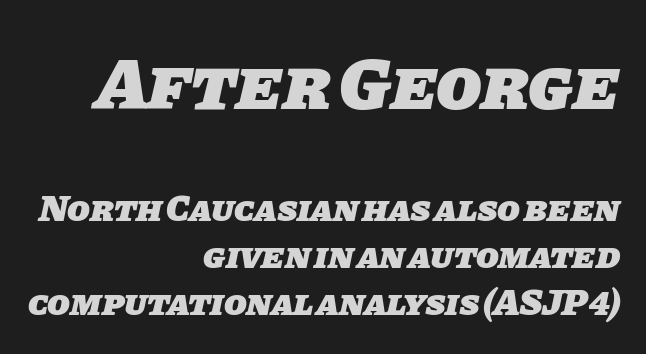
This block has exactly the height ordinary leading produces. This is heavy type, rendered in bold. Top chunk: large. Bottom chunk: small.
